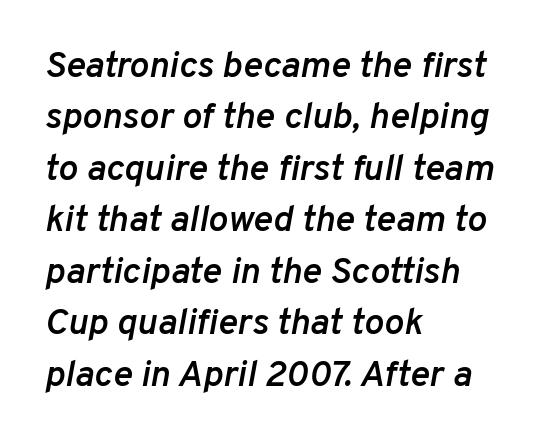
Q: Is the text bold? A: Semi-bold.
Q: Is the text italic (slanted)? A: Yes, it leans right by about 10 degrees.
Q: Is the text underlined? A: No.
Q: How is the paragraph aligned? A: Left-aligned.
Q: Is the spacing between letters normal or unusually wide? A: Normal.
Q: Is the spacing between lines tight, normal or loose? A: Normal.
Q: Width (condensed, normal, or wide)? A: Normal.
Q: Stroke contrast? A: Low.
Q: x-height? A: Medium.
Q: Monospaced? A: No.
